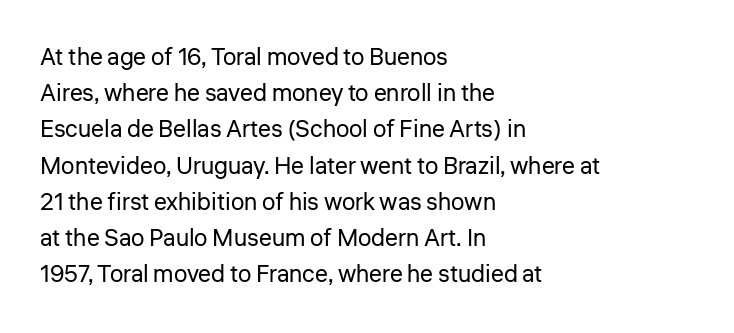
{"italic": "no", "bold": "no", "underline": "no", "align": "left", "line_spacing": "normal", "line_spacing_ratio": 1.51, "letter_spacing": "normal", "letter_spacing_em": 0.0, "glyph_px": 24}
